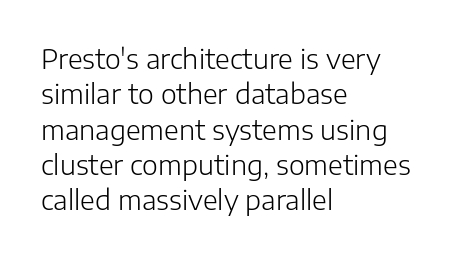
{"italic": "no", "bold": "no", "underline": "no", "align": "left", "line_spacing": "normal", "line_spacing_ratio": 1.31, "letter_spacing": "normal", "letter_spacing_em": 0.0, "glyph_px": 27}
